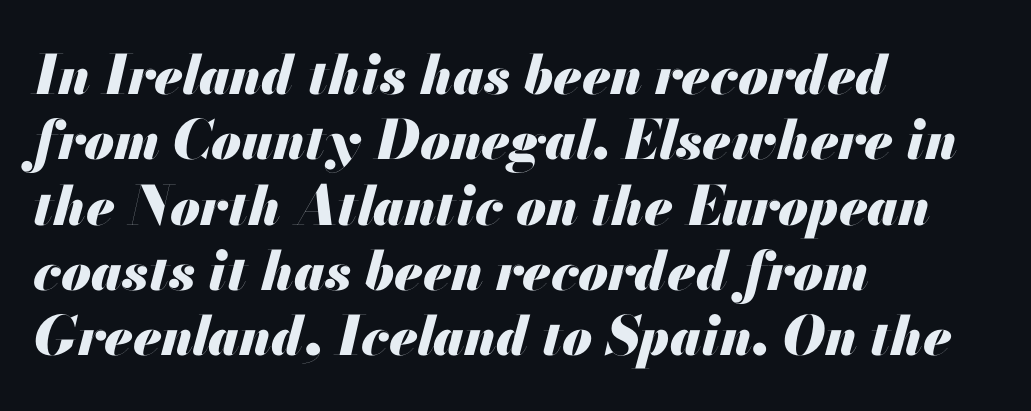
Glyph-to-glyph distance matches everyday printed text. The rendering uses natural spacing where letterforms have individual widths. It's the slanting kind of type. Type without underlining. The passage is arranged the way most books set body copy — flush left.
